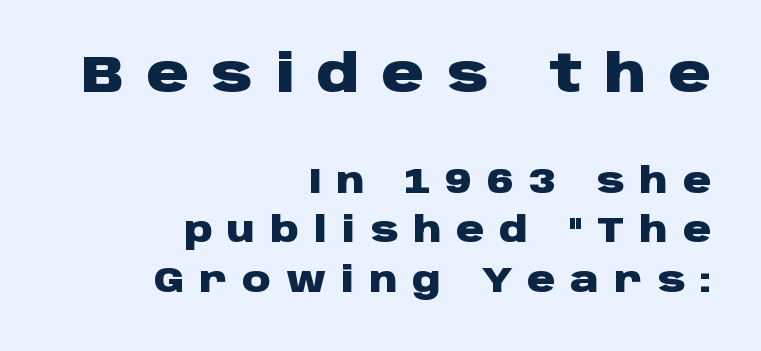
{"serif": "no", "italic": "no", "bold": "yes", "weight": "heavy", "width": "wide", "stroke_contrast": "low", "x_height": "large", "monospaced": "no", "underline": "no", "align": "right", "line_spacing": "normal", "line_spacing_ratio": 1.41, "letter_spacing": "wide", "letter_spacing_em": 0.43, "larger_block": "first", "size_ratio": 1.49, "glyph_px": 52}
